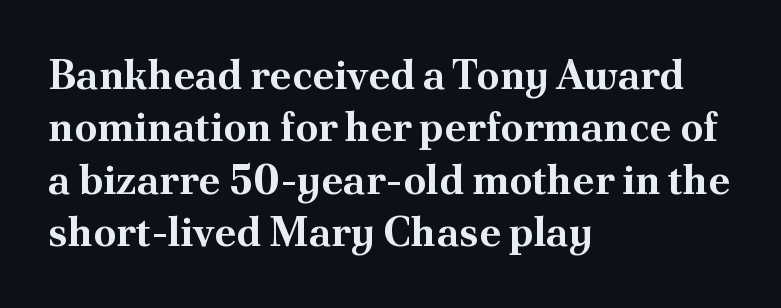
Q: Is the text bold? A: Yes.
Q: Is the text italic (slanted)? A: No, it is upright.
Q: Is the typeface a serif or a sans-serif typeface? A: Serif.
Q: Is the text underlined? A: No.
Q: How is the paragraph aligned? A: Left-aligned.
Q: Is the spacing between letters normal or unusually wide? A: Normal.
Q: Is the spacing between lines tight, normal or loose? A: Normal.
Q: Width (condensed, normal, or wide)? A: Normal.
Q: Stroke contrast? A: Medium.
Q: x-height? A: Small.
Q: Monospaced? A: No.
